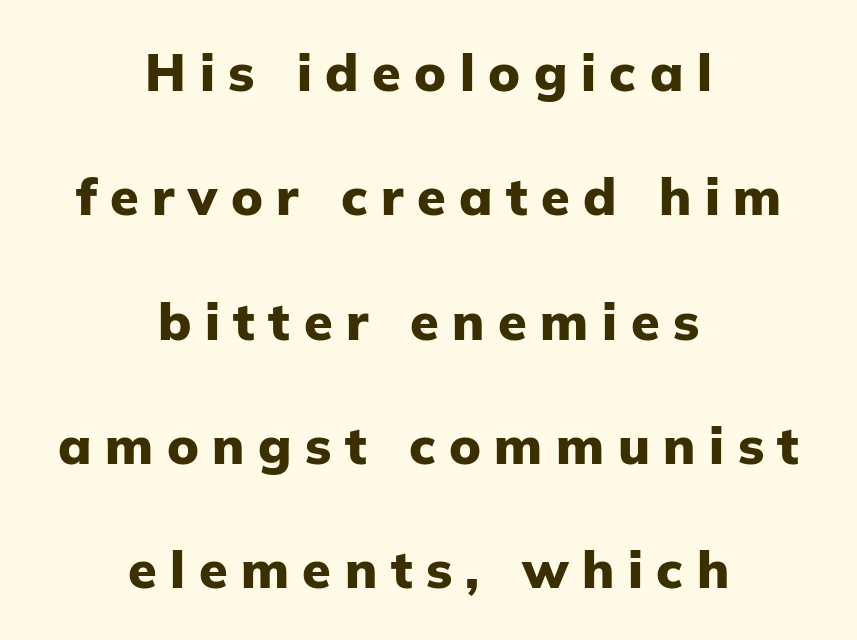
The image shows 52 px heavy sans-serif type, upright; set centered, loose line spacing (2.39x), unusually wide letter spacing (+0.26 em), not underlined; low stroke contrast and a medium x-height.
